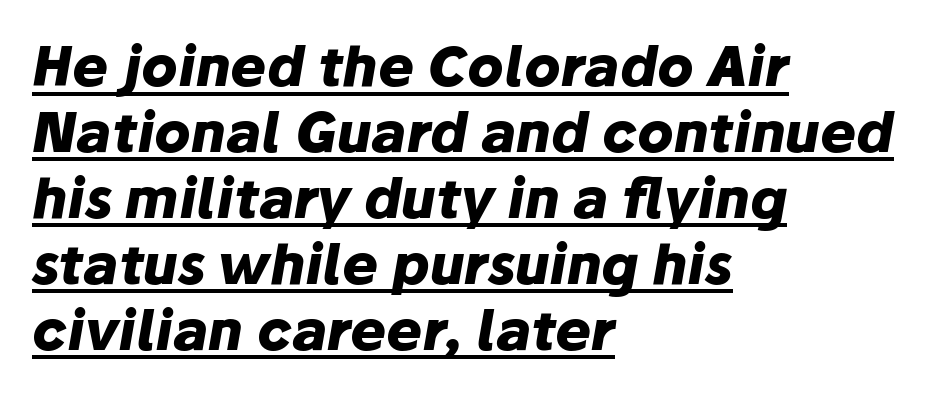
{"italic": "yes", "lean": "right", "slant_degrees": 10, "bold": "yes", "weight": "heavy", "width": "normal", "stroke_contrast": "low", "x_height": "medium", "monospaced": "no", "underline": "yes", "align": "left", "line_spacing_ratio": 1.22, "letter_spacing": "normal", "letter_spacing_em": 0.0, "glyph_px": 54}
